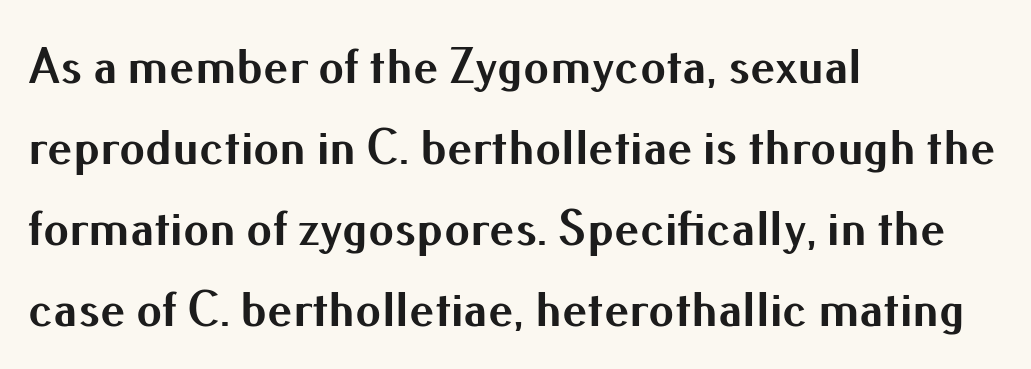
The image shows 51 px bold sans-serif type, upright; set left-aligned, normal line spacing (1.59x), normal letter spacing, not underlined; medium stroke contrast and a small x-height.
